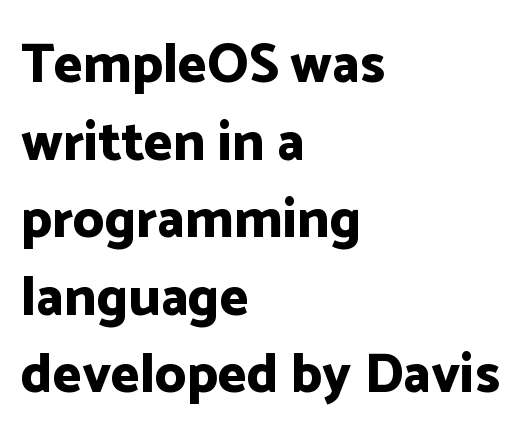
{"serif": "no", "italic": "no", "bold": "yes", "weight": "bold", "width": "normal", "stroke_contrast": "low", "x_height": "medium", "monospaced": "no", "underline": "no", "align": "left", "line_spacing": "normal", "line_spacing_ratio": 1.41, "letter_spacing": "normal", "letter_spacing_em": 0.0, "glyph_px": 55}
